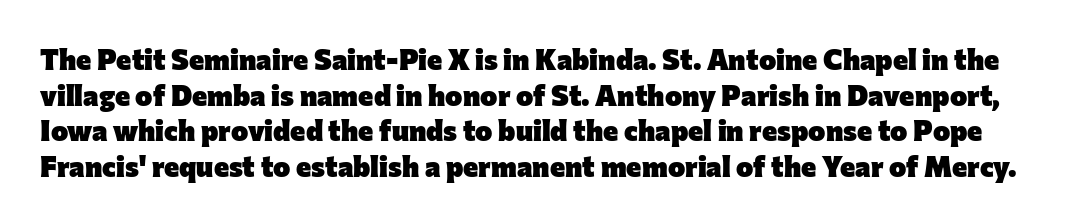
Nothing unusual about the tracking: characters are spaced as the font intends. Weight: bold. To sum up the face: it is a sans, with no serifs. This sample has the flowing, uneven cadence of proportional lettering. When letters stand straight like this, we call the style roman or upright.
